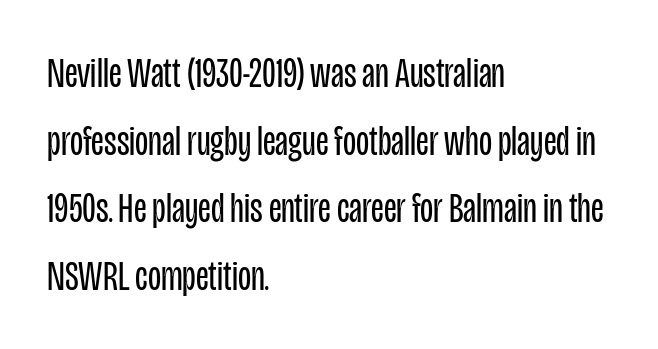
{"serif": "no", "italic": "no", "bold": "no", "weight": "regular", "width": "condensed", "stroke_contrast": "low", "x_height": "large", "monospaced": "no", "underline": "no", "align": "left", "line_spacing": "normal", "line_spacing_ratio": 1.57, "letter_spacing": "normal", "letter_spacing_em": 0.0, "glyph_px": 43}
